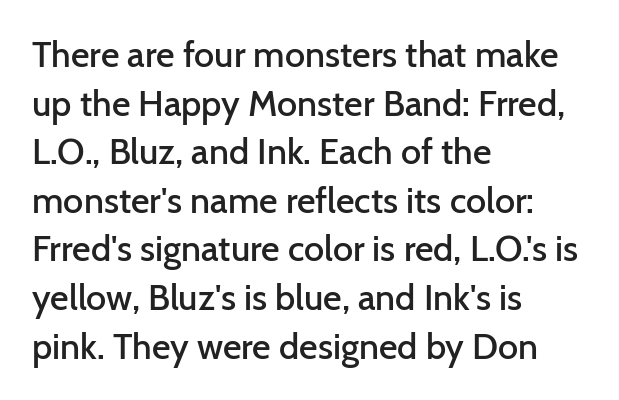
The image shows 36 px semibold sans-serif type, upright; set left-aligned, normal line spacing (1.35x), normal letter spacing, not underlined; low stroke contrast and a medium x-height.
